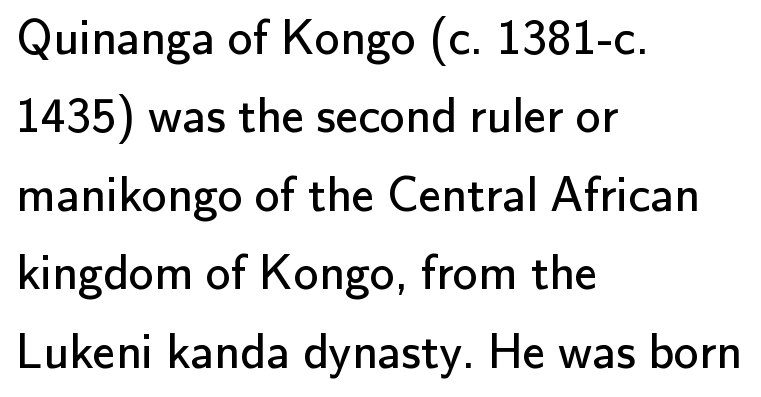
The image shows 50 px regular-weight sans-serif type, upright; set left-aligned, normal line spacing (1.57x), normal letter spacing, not underlined; low stroke contrast and a small x-height.
